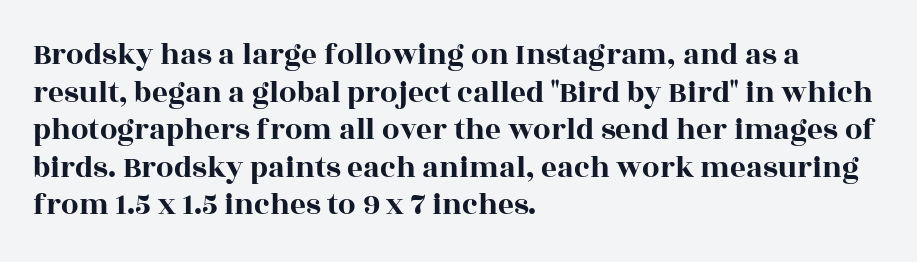
Q: Is the text italic (slanted)? A: No, it is upright.
Q: Is the typeface a serif or a sans-serif typeface? A: Serif.
Q: Is the text underlined? A: No.
Q: How is the paragraph aligned? A: Left-aligned.
Q: Is the spacing between letters normal or unusually wide? A: Normal.
Q: Width (condensed, normal, or wide)? A: Wide.
Q: x-height? A: Large.
Q: Monospaced? A: No.
